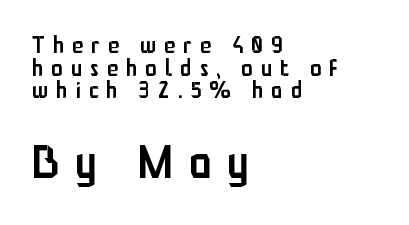
The image shows 46 px semibold, condensed sans-serif type, upright; set left-aligned, tight line spacing (0.98x), unusually wide letter spacing (+0.35 em), not underlined; the second (bottom) block is 2.0x larger; low stroke contrast and a medium x-height.
